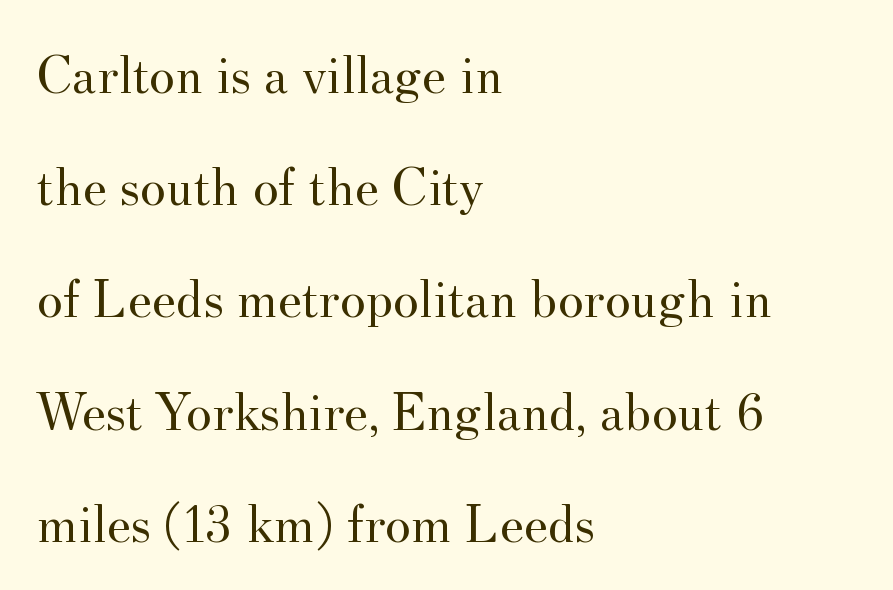
The image shows 55 px regular-weight serif type, upright; set left-aligned, loose line spacing (2.04x), normal letter spacing, not underlined; medium stroke contrast and a small x-height.
